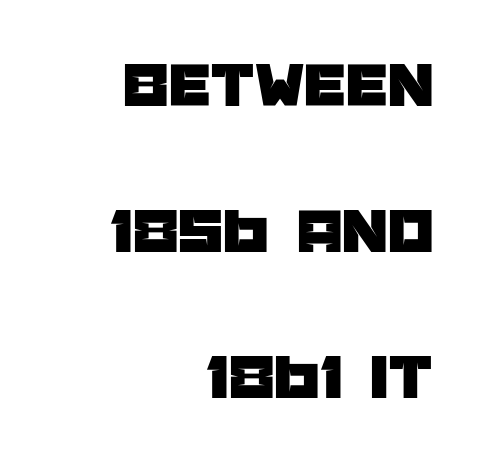
{"serif": "no", "italic": "no", "width": "normal", "stroke_contrast": "low", "x_height": "large", "monospaced": "no", "underline": "no", "align": "right", "line_spacing": "loose", "line_spacing_ratio": 2.25, "letter_spacing": "normal", "letter_spacing_em": 0.0, "glyph_px": 65}
